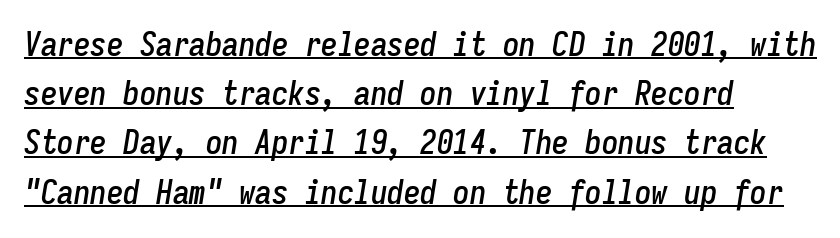
The image shows 33 px condensed type, italic (leaning right), monospaced; set left-aligned, normal line spacing (1.49x), normal letter spacing, underlined; low stroke contrast and a medium x-height.
